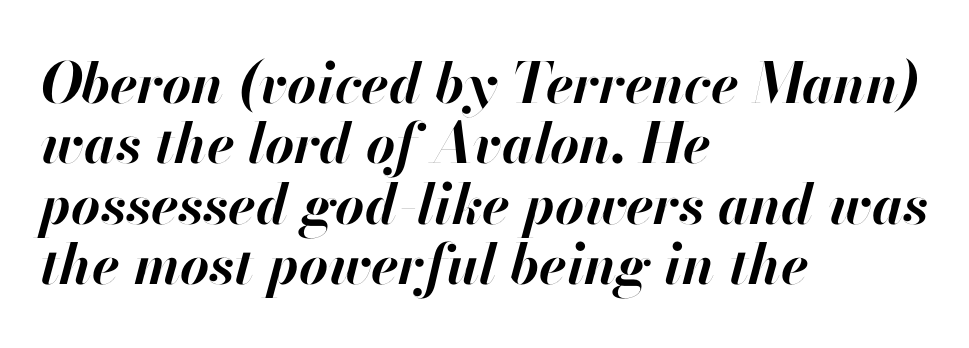
{"italic": "yes", "lean": "right", "slant_degrees": 13, "bold": "yes", "weight": "bold", "width": "normal", "stroke_contrast": "high", "x_height": "small", "monospaced": "no", "underline": "no", "align": "left", "line_spacing": "tight", "line_spacing_ratio": 1.08, "letter_spacing": "normal", "letter_spacing_em": 0.0, "glyph_px": 56}
